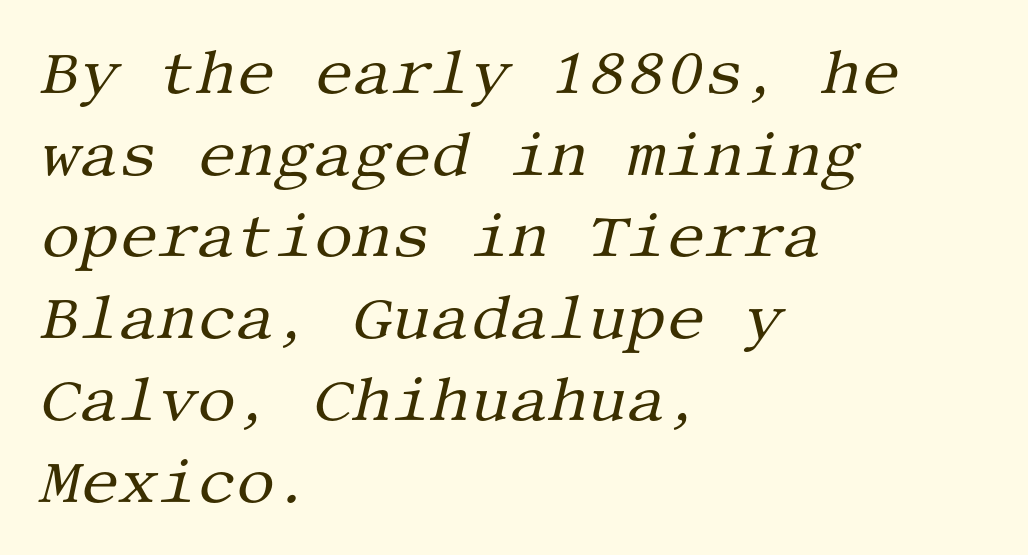
{"serif": "yes", "italic": "yes", "lean": "right", "slant_degrees": 13, "bold": "no", "weight": "regular", "width": "normal", "stroke_contrast": "medium", "x_height": "large", "underline": "no", "align": "left", "line_spacing": "normal", "line_spacing_ratio": 1.34, "letter_spacing": "normal", "letter_spacing_em": 0.0, "glyph_px": 61}
